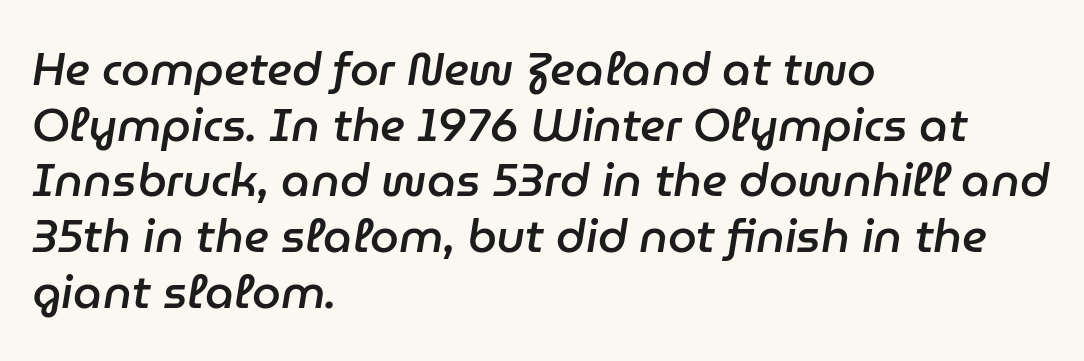
Q: Is the text bold? A: Semi-bold.
Q: Is the text italic (slanted)? A: Yes, it leans right by about 9 degrees.
Q: Is the text underlined? A: No.
Q: How is the paragraph aligned? A: Left-aligned.
Q: Is the spacing between letters normal or unusually wide? A: Normal.
Q: Width (condensed, normal, or wide)? A: Normal.
Q: Stroke contrast? A: Low.
Q: x-height? A: Medium.
Q: Monospaced? A: No.
